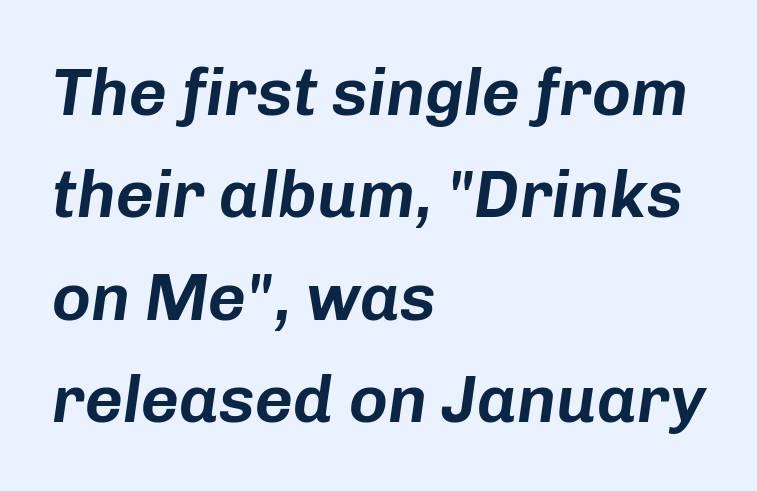
The image shows 66 px text type, italic (leaning right); set left-aligned, normal line spacing (1.55x), normal letter spacing, not underlined; low stroke contrast and a medium x-height.
